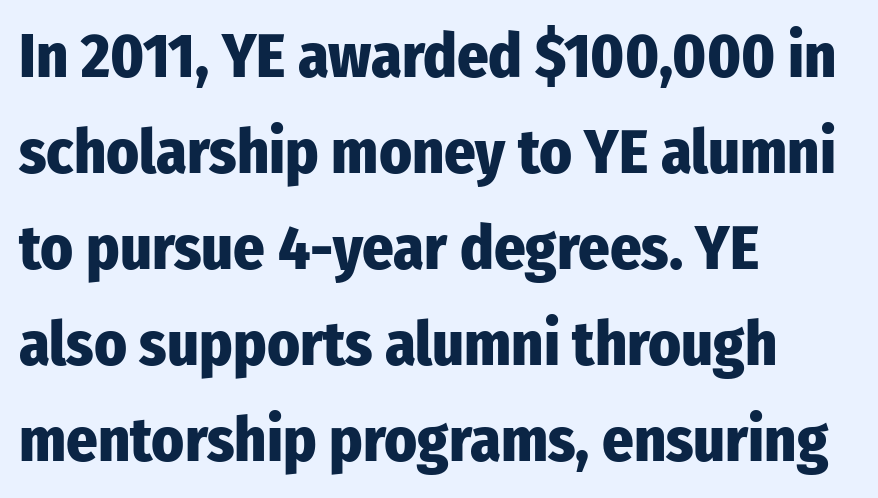
What stands out about the letter spacing? Nothing — it is the standard amount. What kind of face is this? One without serifs — a sans. The rag falls on the right side of this text block. Descender tails drop into unmarked territory.
